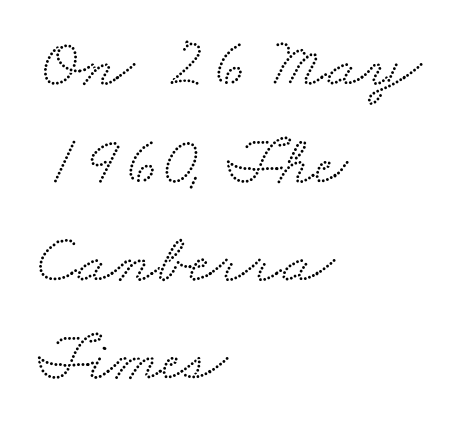
The typesetter chose a ragged-right arrangement here. Do the characters align in a grid? No, the font is proportional. Honestly, there is no underline to notice here at all. Honestly, the letter spacing is just normal — you wouldn't notice it. Evenly set lines give the paragraph a standard silhouette.
